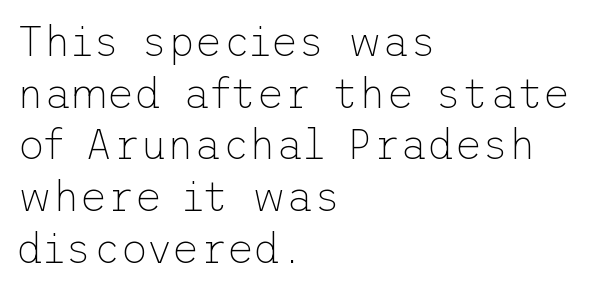
{"serif": "no", "italic": "no", "bold": "no", "weight": "thin", "width": "normal", "stroke_contrast": "low", "x_height": "medium", "underline": "no", "align": "left", "line_spacing_ratio": 1.23, "letter_spacing": "normal", "letter_spacing_em": 0.0, "glyph_px": 42}
